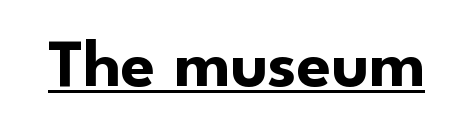
Glyph-to-glyph distance matches everyday printed text. Spacing verdict: proportional, widths tailored to each character. If you drew a line through each stem, it would be perfectly vertical. The sample has been set heavy, in full bold.
